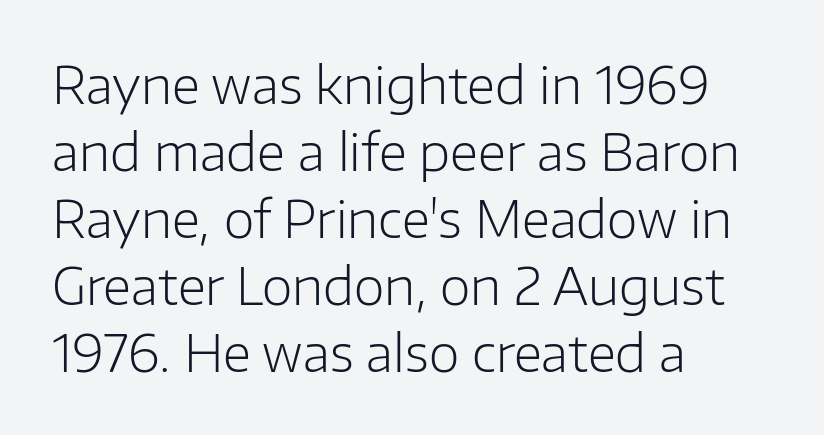
Think of a printed novel: that variable character pitch is what you see here. Every character sits straight up, as roman type does. This is not heavy type; no bold has been used. The paragraph shown leans on its left margin. Beneath every word, the page is bare.
